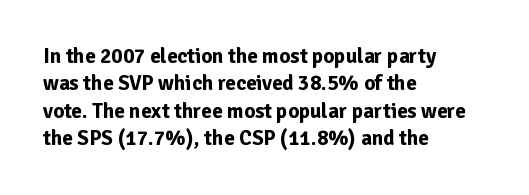
Q: Is the text bold? A: Yes.
Q: Is the text italic (slanted)? A: No, it is upright.
Q: Is the text underlined? A: No.
Q: How is the paragraph aligned? A: Left-aligned.
Q: Is the spacing between letters normal or unusually wide? A: Normal.
Q: Is the spacing between lines tight, normal or loose? A: Normal.
